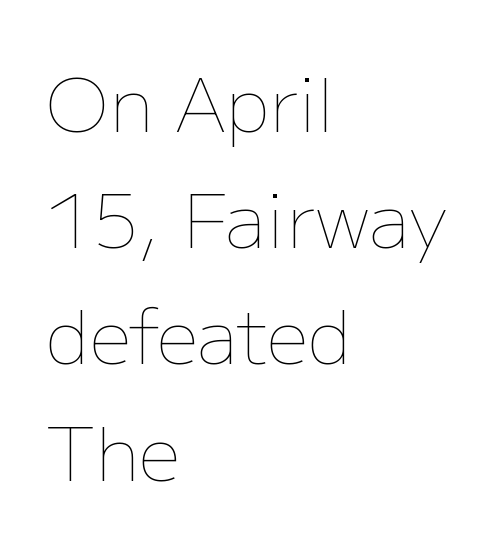
Q: Is the text bold? A: No.
Q: Is the text italic (slanted)? A: No, it is upright.
Q: Is the text underlined? A: No.
Q: How is the paragraph aligned? A: Left-aligned.
Q: Is the spacing between letters normal or unusually wide? A: Normal.
Q: Is the spacing between lines tight, normal or loose? A: Normal.
Q: Width (condensed, normal, or wide)? A: Normal.
Q: Stroke contrast? A: Low.
Q: x-height? A: Medium.
Q: Monospaced? A: No.
